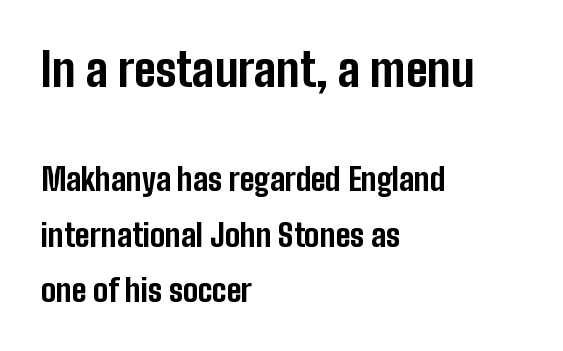
The image shows 46 px bold, condensed sans-serif type, upright; set left-aligned, line spacing 1.79x, normal letter spacing, not underlined; the first (top) block is 1.48x larger; low stroke contrast and a medium x-height.
